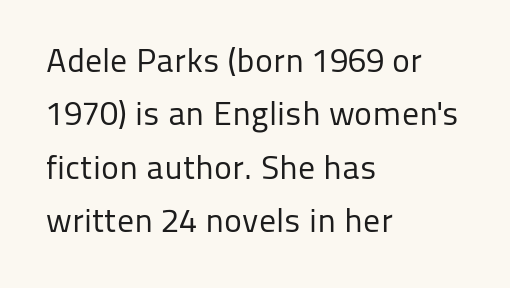
Q: Is the text bold? A: No.
Q: Is the text italic (slanted)? A: No, it is upright.
Q: Is the typeface a serif or a sans-serif typeface? A: Sans-serif.
Q: Is the text underlined? A: No.
Q: How is the paragraph aligned? A: Left-aligned.
Q: Is the spacing between letters normal or unusually wide? A: Normal.
Q: Is the spacing between lines tight, normal or loose? A: Normal.
Q: Width (condensed, normal, or wide)? A: Normal.
Q: Stroke contrast? A: Low.
Q: x-height? A: Medium.
Q: Monospaced? A: No.
